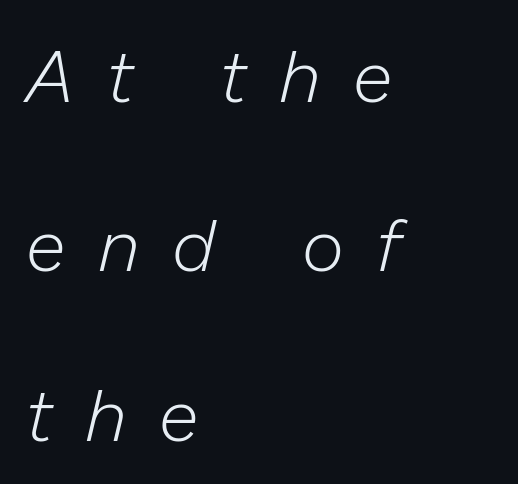
The image shows 73 px light type, italic (leaning right); set left-aligned, loose line spacing (2.32x), unusually wide letter spacing (+0.47 em), not underlined; low stroke contrast and a medium x-height.
